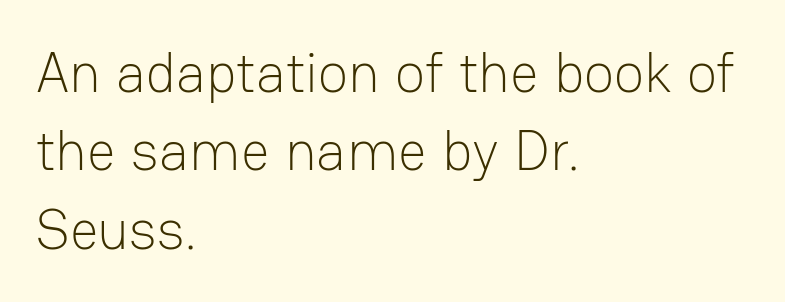
The image shows 56 px light sans-serif type, upright; set left-aligned, normal line spacing (1.4x), normal letter spacing, not underlined; low stroke contrast and a medium x-height.
